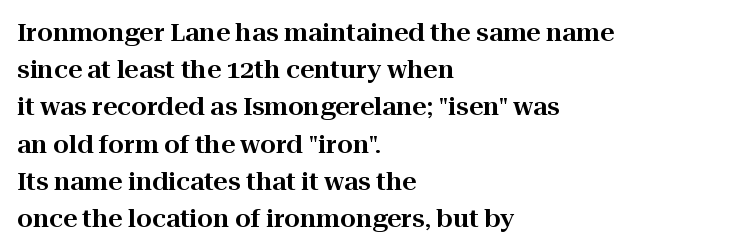
{"italic": "no", "underline": "no", "align": "left", "line_spacing": "normal", "line_spacing_ratio": 1.49, "letter_spacing": "normal", "letter_spacing_em": 0.0, "glyph_px": 25}
